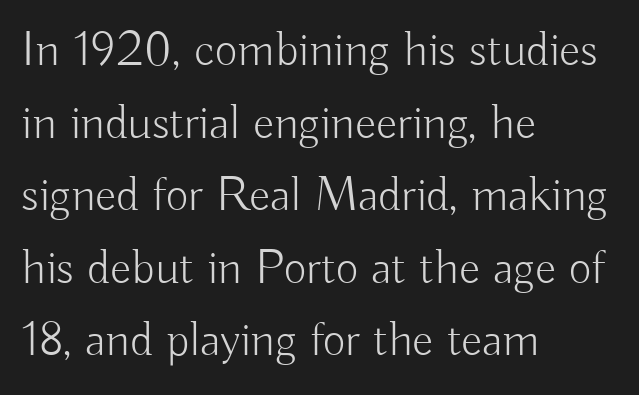
The image shows 49 px light sans-serif type, upright; set left-aligned, normal line spacing (1.48x), normal letter spacing, not underlined; low stroke contrast and a small x-height.
